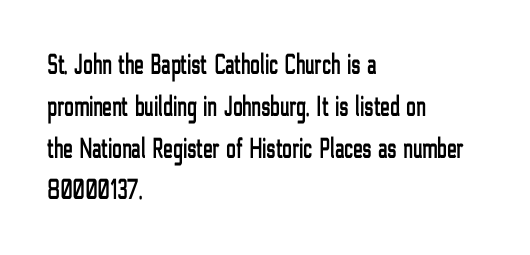
The baseline area is clear. One glance says typical: line gaps are just what's usual. Italic? Not at all — the glyphs are vertical. No feet cap the strokes, marking this as sans-serif type. The tracking reads as untouched default to a designer's eye. All the whitespace from short lines collects on the right.
